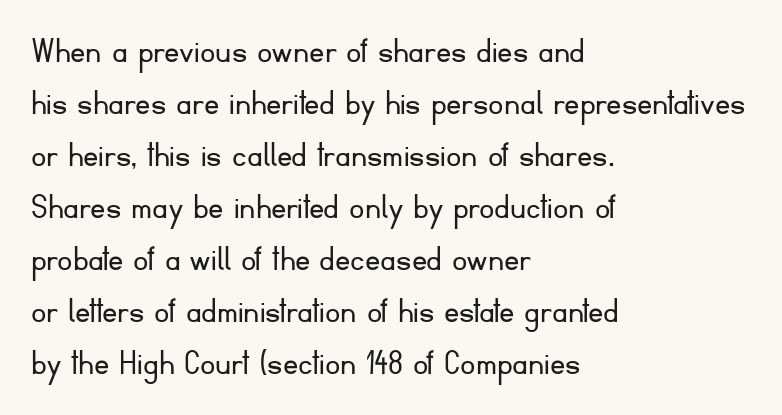
The image shows 38 px light sans-serif type, upright; set left-aligned, normal line spacing (1.37x), normal letter spacing, not underlined; low stroke contrast and a small x-height.
